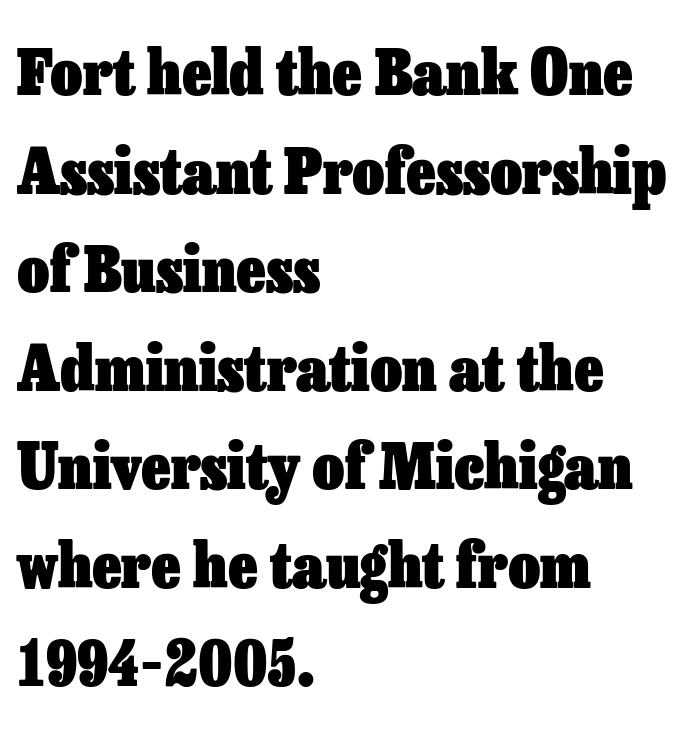
The image shows 62 px heavy type, upright; set left-aligned, normal line spacing (1.59x), normal letter spacing, not underlined; low stroke contrast and a medium x-height.
